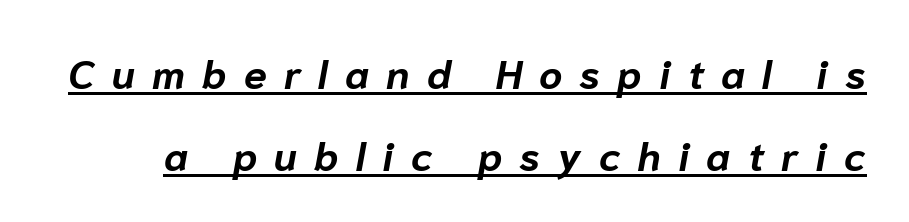
The image shows 41 px bold type, italic (leaning right); set loose line spacing (1.99x), unusually wide letter spacing (+0.42 em), underlined; low stroke contrast and a medium x-height.
